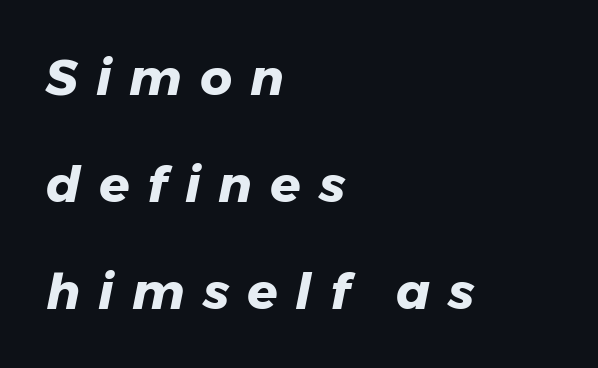
Q: Is the text bold? A: Yes.
Q: Is the text italic (slanted)? A: Yes, it leans right by about 11 degrees.
Q: Is the text underlined? A: No.
Q: How is the paragraph aligned? A: Left-aligned.
Q: Is the spacing between letters normal or unusually wide? A: Unusually wide.
Q: Is the spacing between lines tight, normal or loose? A: Loose.
Q: Width (condensed, normal, or wide)? A: Normal.
Q: Stroke contrast? A: Low.
Q: x-height? A: Medium.
Q: Monospaced? A: No.
